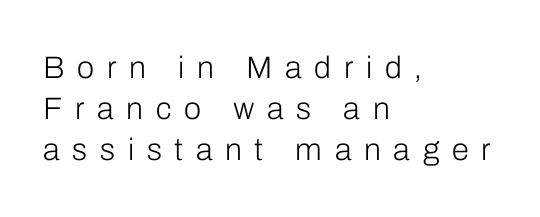
Successive baselines arrive at the customary interval. The rendering uses natural spacing where letterforms have individual widths. The lettering stays uniformly vertical, giving the passage a roman look. A typesetter would call this heavily tracked-out type. These glyphs show unthickened strokes, regular width or finer. Caption: multi-line text, flush left, ragged right.
